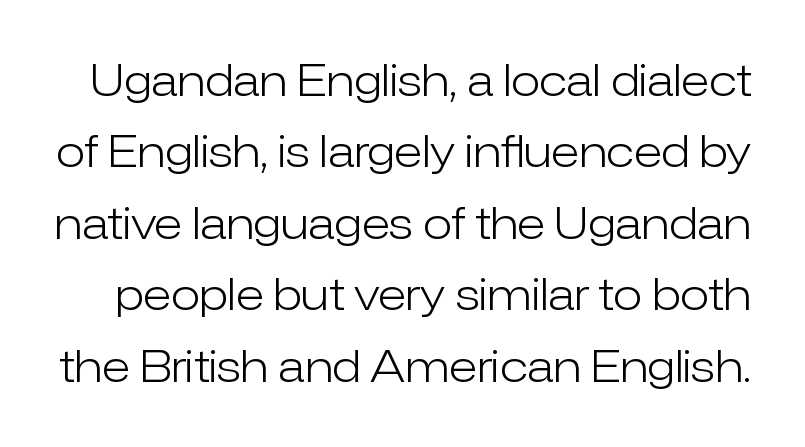
Q: Is the text bold? A: No.
Q: Is the text italic (slanted)? A: No, it is upright.
Q: Is the typeface a serif or a sans-serif typeface? A: Sans-serif.
Q: Is the text underlined? A: No.
Q: Is the spacing between letters normal or unusually wide? A: Normal.
Q: Is the spacing between lines tight, normal or loose? A: Normal.
Q: Width (condensed, normal, or wide)? A: Normal.
Q: Stroke contrast? A: Low.
Q: x-height? A: Medium.
Q: Monospaced? A: No.
